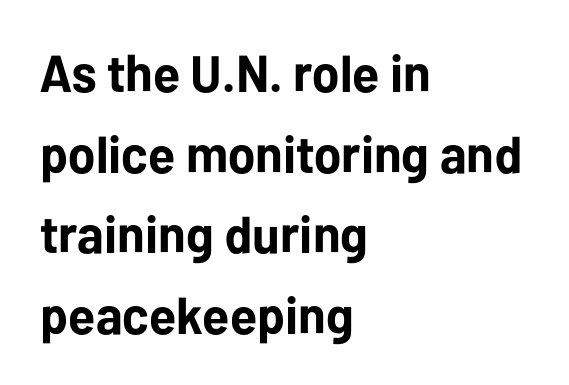
{"serif": "no", "italic": "no", "bold": "yes", "weight": "bold", "width": "normal", "stroke_contrast": "low", "x_height": "medium", "monospaced": "no", "underline": "no", "align": "left", "line_spacing": "normal", "line_spacing_ratio": 1.55, "letter_spacing": "normal", "letter_spacing_em": 0.0, "glyph_px": 52}
